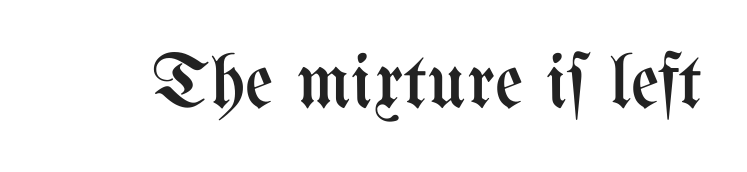
Q: Is the text bold? A: No.
Q: Is the text italic (slanted)? A: No, it is upright.
Q: Is the text underlined? A: No.
Q: Is the spacing between letters normal or unusually wide? A: Normal.
Q: Width (condensed, normal, or wide)? A: Condensed.
Q: Stroke contrast? A: Medium.
Q: x-height? A: Medium.
Q: Monospaced? A: No.
